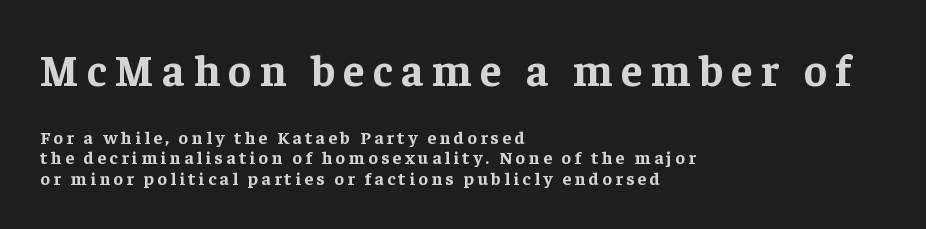
{"serif": "yes", "italic": "no", "bold": "yes", "weight": "bold", "width": "normal", "stroke_contrast": "low", "x_height": "medium", "monospaced": "no", "underline": "no", "align": "left", "line_spacing": "tight", "line_spacing_ratio": 1.13, "larger_block": "first", "size_ratio": 2.44, "glyph_px": 44}
